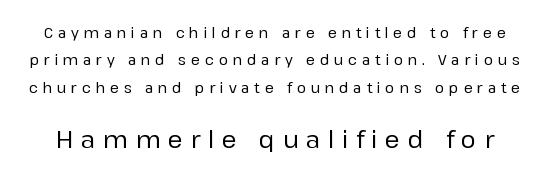
Tall strokes in this sample are plumb rather than angled. The type is letterspaced generously, with wide tracking. Between these two stacked blocks, the lower one wins on size. The line-height multiplier appears high, well above default. Descenders hang freely into open space.
